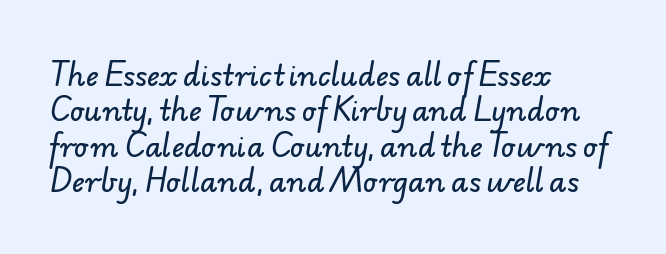
The image shows 28 px sans-serif type; set left-aligned, normal line spacing (1.26x), normal letter spacing, not underlined; low stroke contrast and a small x-height.
